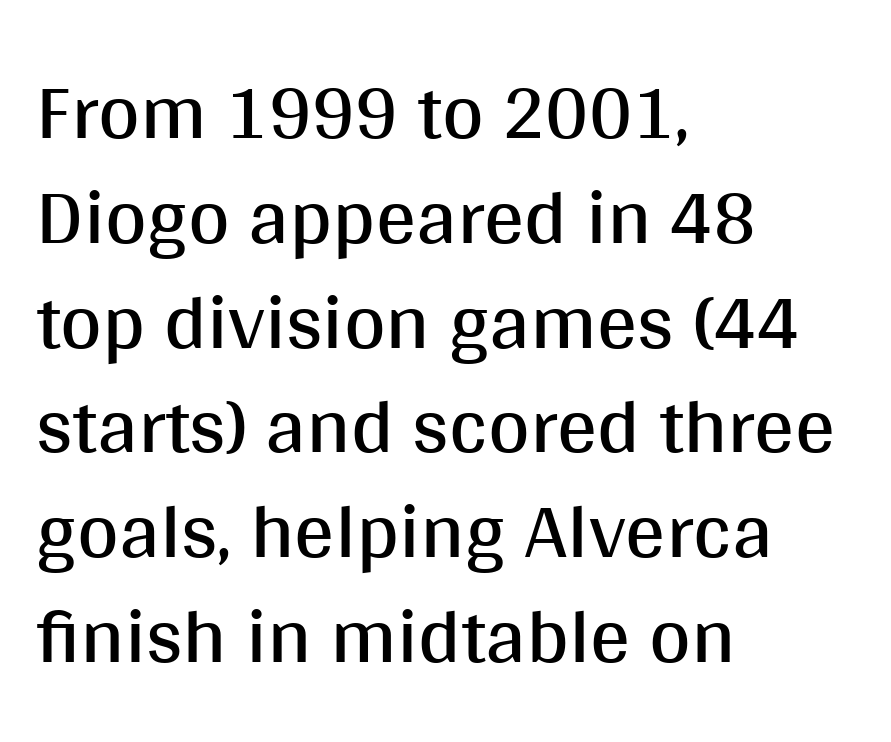
{"serif": "no", "italic": "no", "bold": "no", "weight": "regular", "width": "normal", "stroke_contrast": "medium", "x_height": "large", "monospaced": "no", "underline": "no", "align": "left", "line_spacing": "normal", "line_spacing_ratio": 1.31, "letter_spacing": "normal", "letter_spacing_em": 0.0, "glyph_px": 80}
